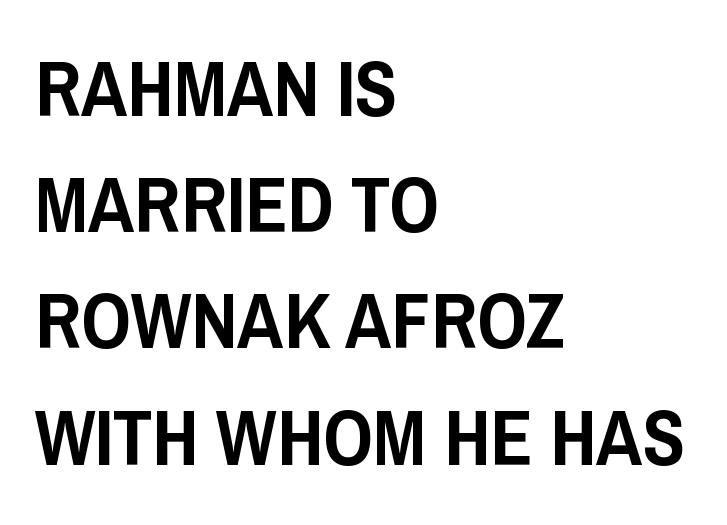
{"serif": "no", "italic": "no", "width": "condensed", "stroke_contrast": "low", "x_height": "large", "monospaced": "no", "underline": "no", "align": "left", "line_spacing": "normal", "line_spacing_ratio": 1.49, "letter_spacing": "normal", "letter_spacing_em": 0.0, "glyph_px": 78}
